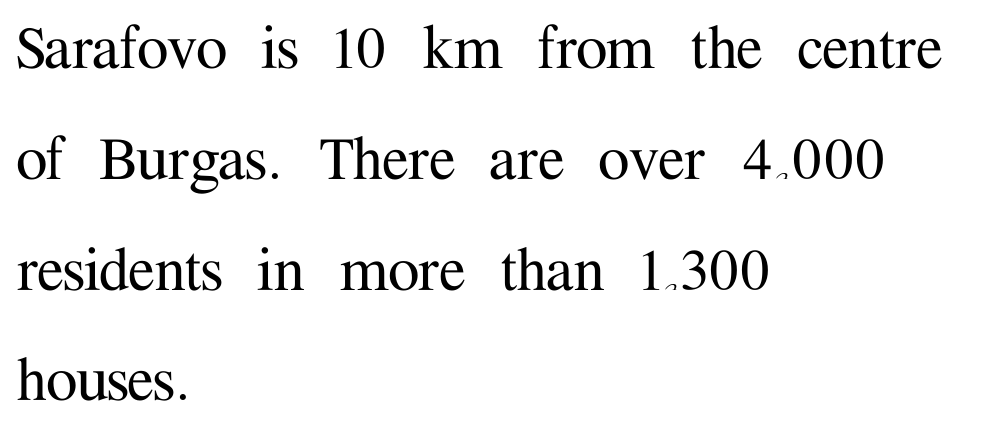
{"serif": "yes", "italic": "no", "width": "normal", "stroke_contrast": "medium", "x_height": "medium", "monospaced": "no", "underline": "no", "align": "left", "line_spacing": "normal", "line_spacing_ratio": 1.56, "letter_spacing": "normal", "letter_spacing_em": 0.0, "glyph_px": 71}
